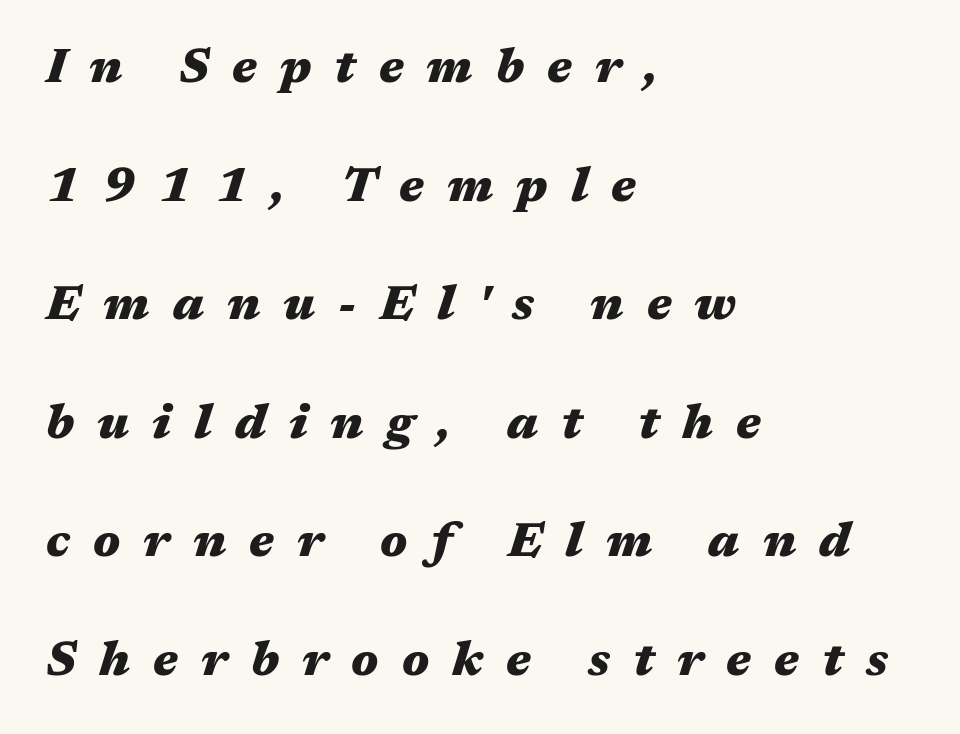
Q: Is the text bold? A: Yes.
Q: Is the text italic (slanted)? A: Yes, it leans right by about 17 degrees.
Q: Is the text underlined? A: No.
Q: How is the paragraph aligned? A: Left-aligned.
Q: Is the spacing between letters normal or unusually wide? A: Unusually wide.
Q: Is the spacing between lines tight, normal or loose? A: Loose.
Q: Width (condensed, normal, or wide)? A: Wide.
Q: Stroke contrast? A: Medium.
Q: x-height? A: Medium.
Q: Monospaced? A: No.
